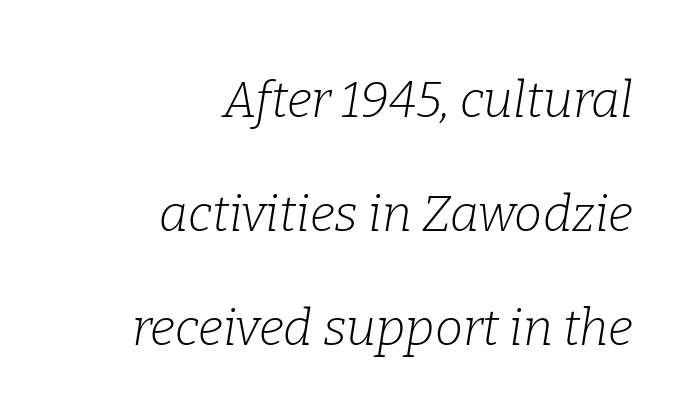
Q: Is the text bold? A: No.
Q: Is the text italic (slanted)? A: Yes, it leans right by about 9 degrees.
Q: Is the typeface a serif or a sans-serif typeface? A: Serif.
Q: Is the text underlined? A: No.
Q: How is the paragraph aligned? A: Right-aligned.
Q: Is the spacing between letters normal or unusually wide? A: Normal.
Q: Is the spacing between lines tight, normal or loose? A: Loose.
Q: Width (condensed, normal, or wide)? A: Normal.
Q: Stroke contrast? A: Low.
Q: x-height? A: Medium.
Q: Monospaced? A: No.
